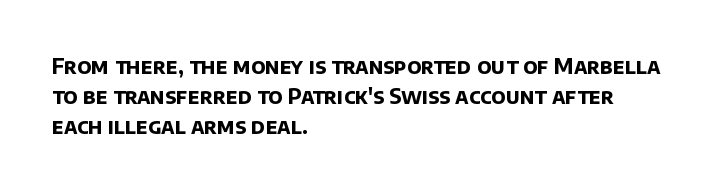
There is no visible air inserted between adjacent glyphs. The text block is weighted toward the left margin, trailing off unevenly rightward. Words float on clear page, feet unadorned. Vertical spacing — default. Students, this is bold: see how much ink each stroke carries.
